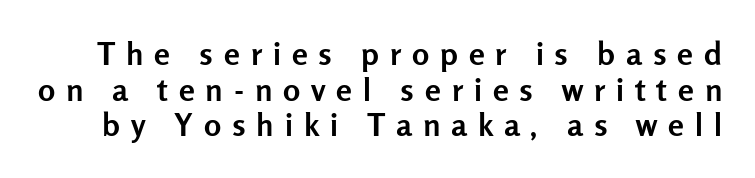
The image shows 32 px semibold sans-serif type, upright; set tight line spacing (1.11x), unusually wide letter spacing (+0.34 em), not underlined; low stroke contrast and a medium x-height.
